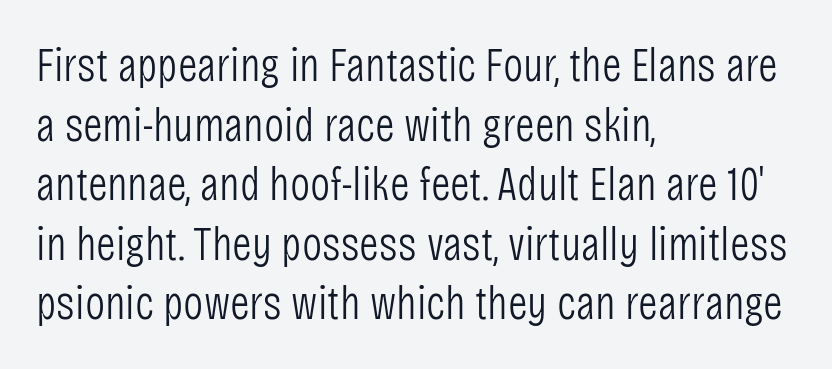
The space beneath each line is pristine and unruled. The strokes are not fattened; the text isn't bold. Type style note: lacks serifs. A typesetter would call this proportional, since set widths differ per character. Unlike italic type, these characters show no tilt at all. This rendering uses left alignment, leaving the right contour irregular.
